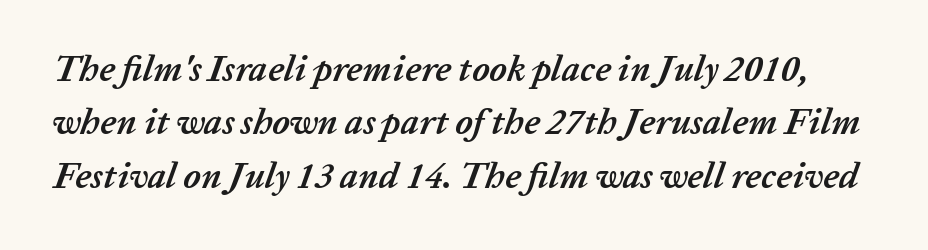
{"italic": "yes", "lean": "right", "slant_degrees": 20, "bold": "yes", "weight": "semibold", "width": "normal", "stroke_contrast": "low", "x_height": "medium", "monospaced": "no", "underline": "no", "line_spacing": "normal", "line_spacing_ratio": 1.48, "letter_spacing": "normal", "letter_spacing_em": 0.0, "glyph_px": 36}
